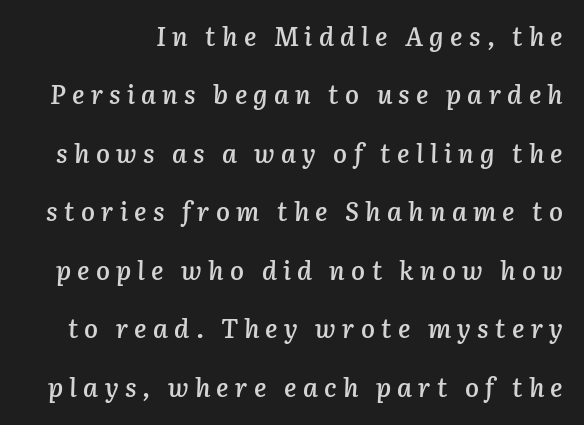
{"italic": "yes", "lean": "right", "slant_degrees": 3, "bold": "semi", "underline": "no", "line_spacing": "loose", "line_spacing_ratio": 2.25, "letter_spacing": "wide", "letter_spacing_em": 0.24, "glyph_px": 26}
